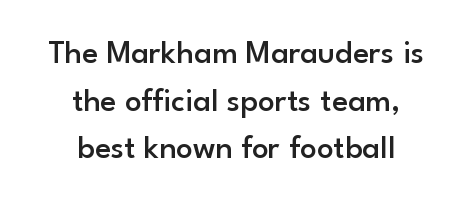
The image shows 33 px semibold sans-serif type, upright; set centered, normal line spacing (1.44x), normal letter spacing, not underlined; low stroke contrast and a small x-height.
